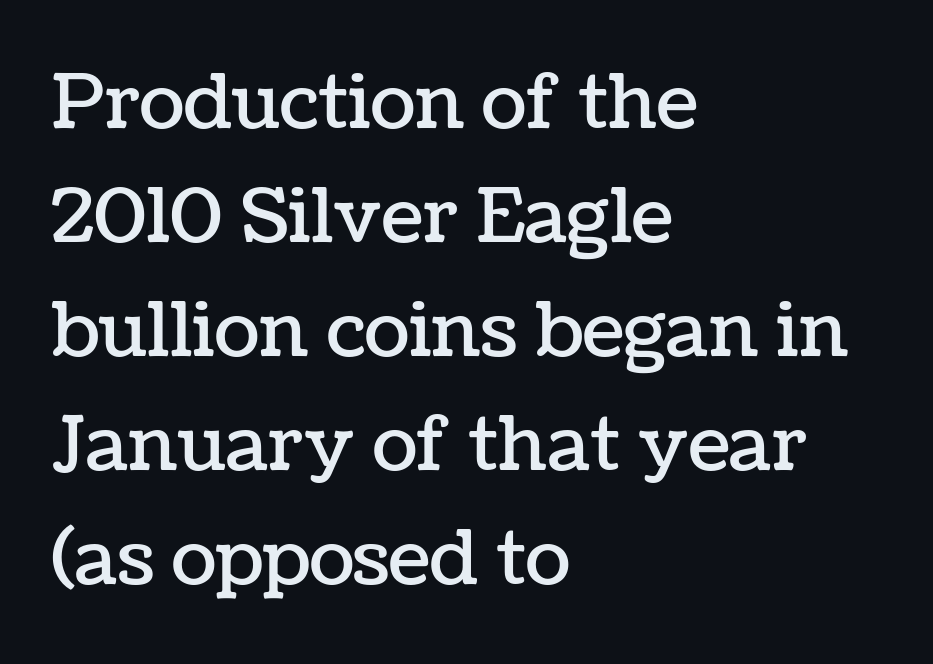
The image shows 75 px text type, upright; set left-aligned, normal line spacing (1.52x), normal letter spacing, not underlined; low stroke contrast and a medium x-height.
